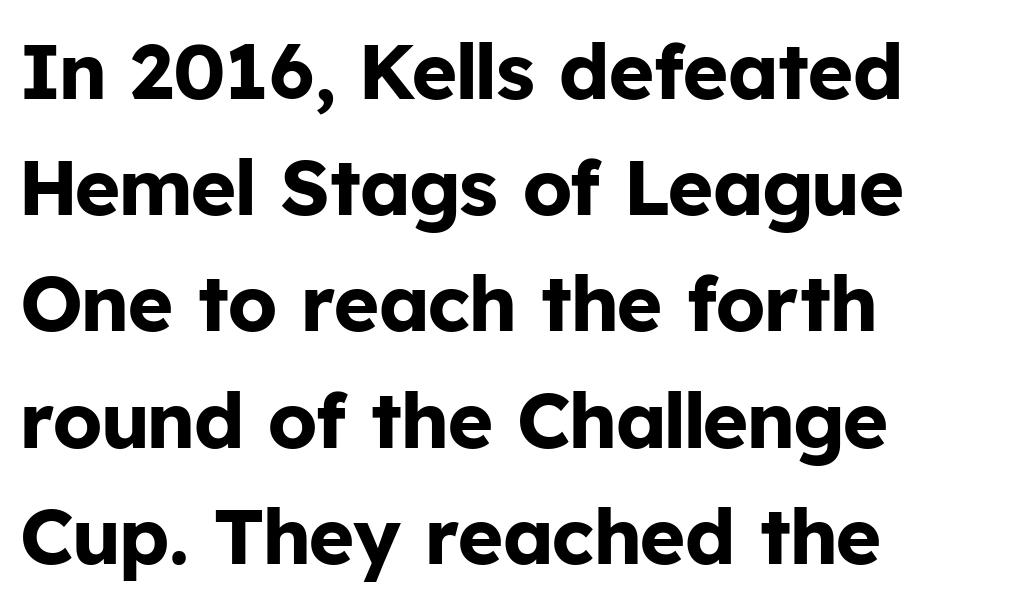
A dark, heavy texture on the line: the type is bold. The axis of the letterforms is exactly vertical. You can tell from the bare stems that sans-serif type was used. No extra tracking has been applied to these lines. Quick note: underline off. Compared with a centered layout, this one pins lines to the left instead.
